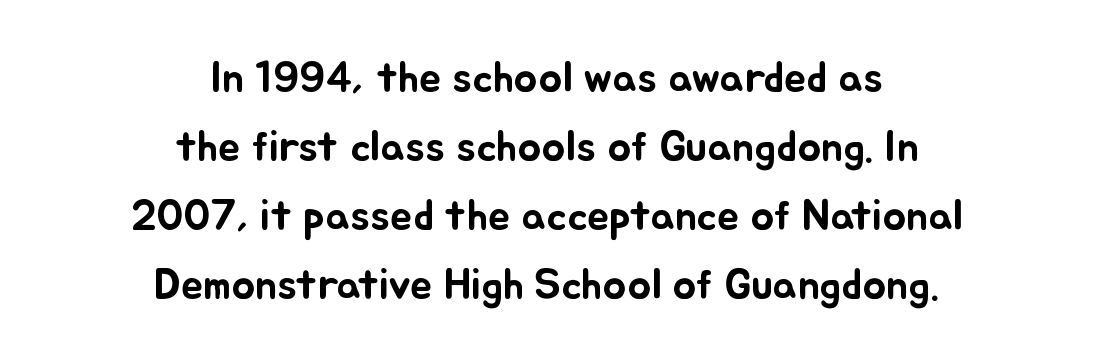
Vertically, the passage feels balanced, rows spaced as you'd expect. Vertical strokes here are truly vertical. The type is set solid horizontally, with unmodified tracking. Spacing verdict: proportional, widths tailored to each character. The foot of each line stays bare and open.
